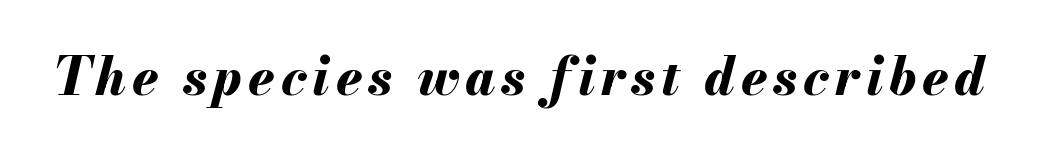
Q: Is the text bold? A: Yes.
Q: Is the text italic (slanted)? A: Yes, it leans right by about 13 degrees.
Q: Is the text underlined? A: No.
Q: Width (condensed, normal, or wide)? A: Normal.
Q: Stroke contrast? A: Medium.
Q: x-height? A: Small.
Q: Monospaced? A: No.
